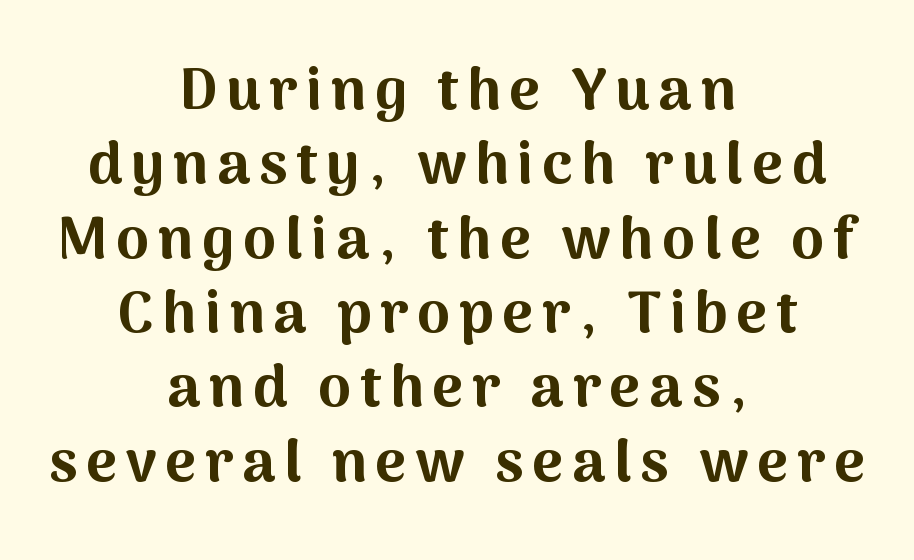
{"serif": "no", "italic": "no", "bold": "yes", "weight": "bold", "width": "normal", "stroke_contrast": "medium", "x_height": "medium", "monospaced": "no", "underline": "no", "align": "center", "line_spacing": "normal", "line_spacing_ratio": 1.26, "glyph_px": 59}
